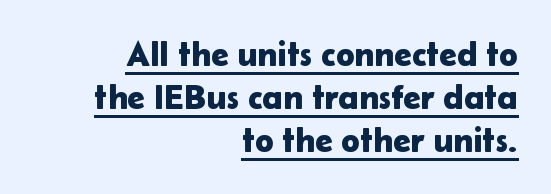
Each letter keeps its own natural width here, so spacing adapts to shape. Inter-character spacing is left at the font's built-in metrics. Short and long lines alike share a common ending point at right. This sample uses an upright cut, with every glyph sitting square on the baseline. Decoration check: the copy is underlined. The characters display no serif detailing; their extremities are plain.
